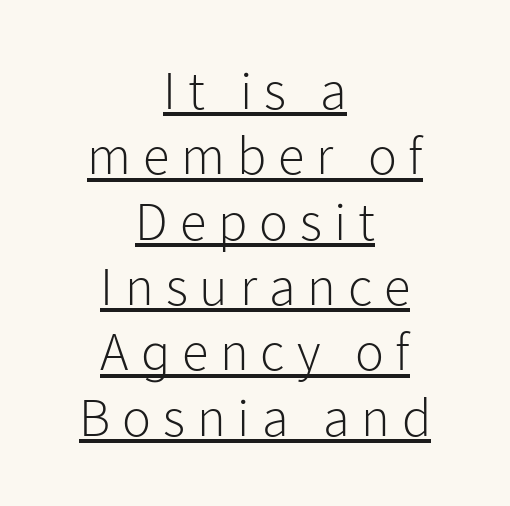
{"serif": "no", "italic": "no", "bold": "no", "weight": "light", "width": "normal", "stroke_contrast": "low", "x_height": "medium", "monospaced": "no", "underline": "yes", "align": "center", "line_spacing_ratio": 1.21, "letter_spacing": "wide", "letter_spacing_em": 0.22, "glyph_px": 54}
